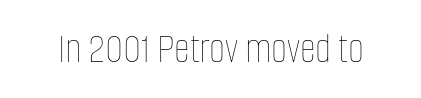
The image shows 44 px thin, condensed type, upright; set normal letter spacing, not underlined; low stroke contrast and a large x-height.
